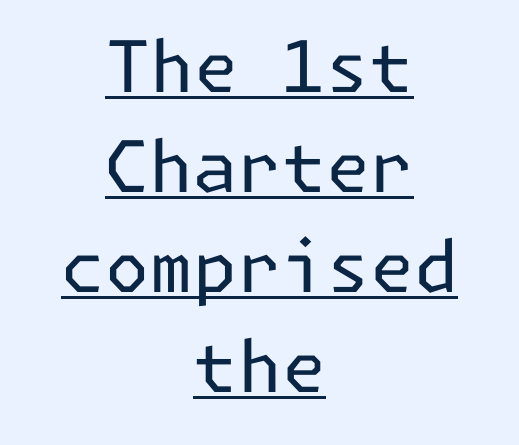
{"serif": "no", "italic": "no", "bold": "no", "weight": "regular", "width": "normal", "stroke_contrast": "low", "x_height": "medium", "underline": "yes", "align": "center", "line_spacing": "normal", "line_spacing_ratio": 1.41, "letter_spacing": "normal", "letter_spacing_em": 0.0, "glyph_px": 71}
